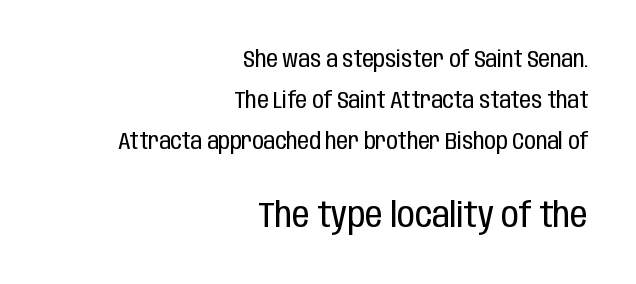
Q: Is the text bold? A: No.
Q: Is the text italic (slanted)? A: No, it is upright.
Q: Is the typeface a serif or a sans-serif typeface? A: Sans-serif.
Q: Is the text underlined? A: No.
Q: How is the paragraph aligned? A: Right-aligned.
Q: Is the spacing between letters normal or unusually wide? A: Normal.
Q: Which block of text is set in a larger size, the first (top) or the second (bottom)? A: The second (bottom) one.
Q: Width (condensed, normal, or wide)? A: Condensed.
Q: Stroke contrast? A: Low.
Q: x-height? A: Large.
Q: Monospaced? A: No.
